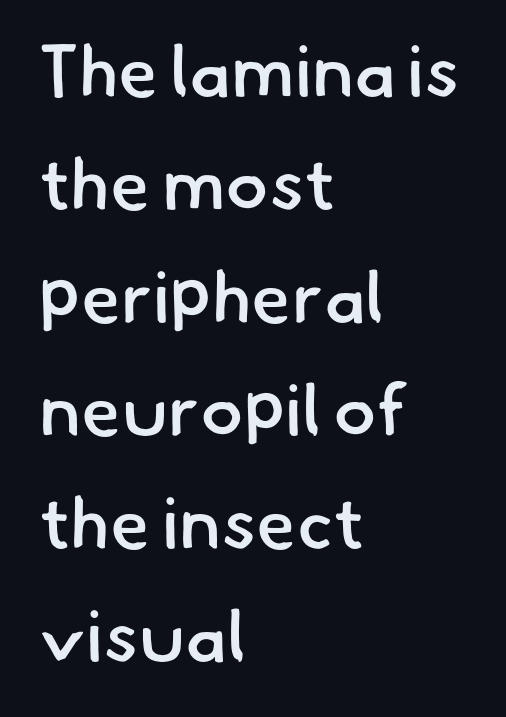
The image shows 72 px semibold sans-serif type; set left-aligned, normal line spacing (1.57x), normal letter spacing, not underlined; low stroke contrast and a small x-height.
